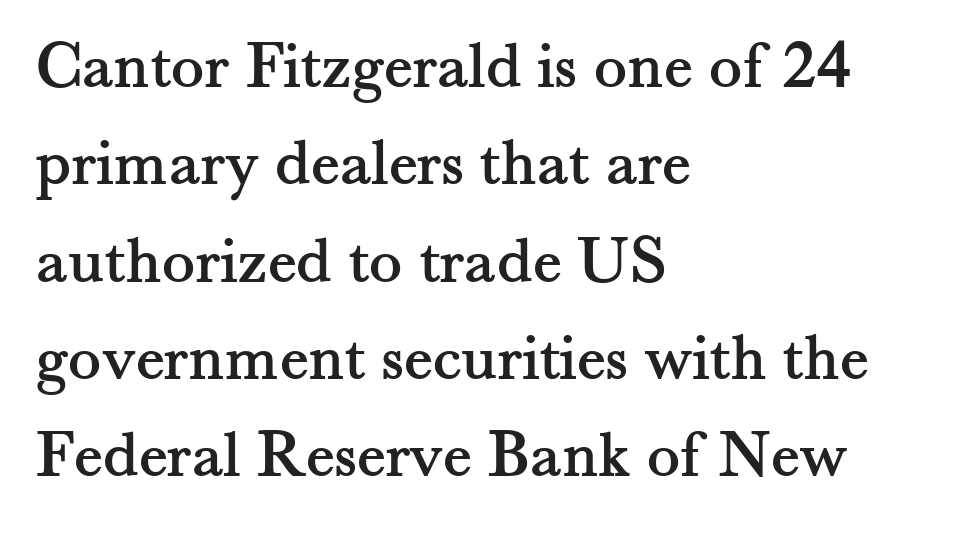
Q: Is the text italic (slanted)? A: No, it is upright.
Q: Is the typeface a serif or a sans-serif typeface? A: Serif.
Q: Is the text underlined? A: No.
Q: How is the paragraph aligned? A: Left-aligned.
Q: Is the spacing between letters normal or unusually wide? A: Normal.
Q: Is the spacing between lines tight, normal or loose? A: Normal.
Q: Width (condensed, normal, or wide)? A: Normal.
Q: Stroke contrast? A: Medium.
Q: x-height? A: Small.
Q: Monospaced? A: No.
